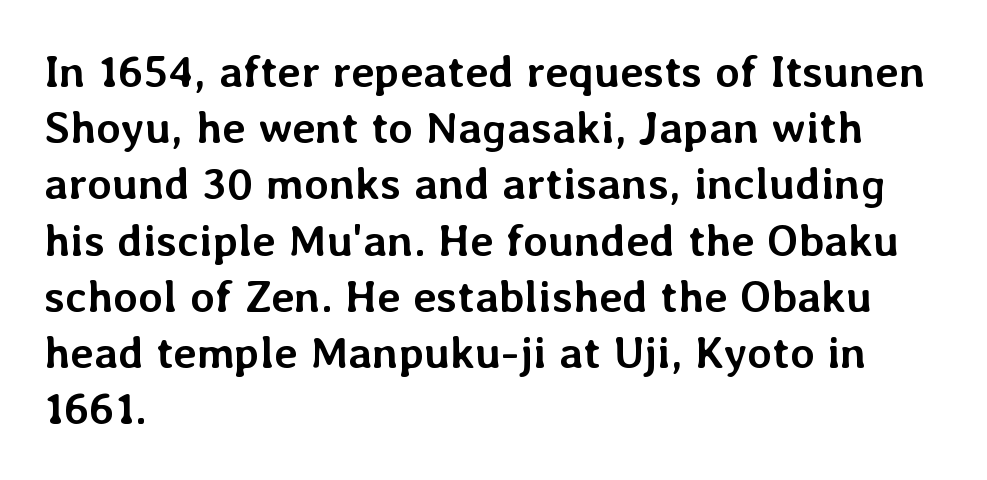
The image shows 45 px semibold type, upright; set left-aligned, normal line spacing (1.25x), normal letter spacing, not underlined; low stroke contrast and a medium x-height.
